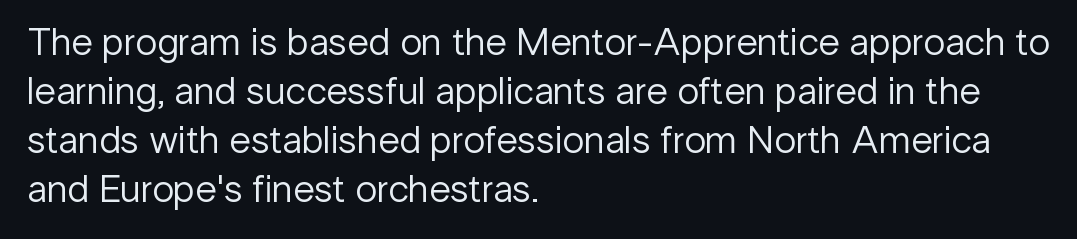
Each letter keeps its own natural width here, so spacing adapts to shape. The gaps between neighbouring characters are ordinary and unremarkable. The letters stand straight up with perfectly vertical stems. The rendering uses a moderate line-height, typical for paragraphs.
